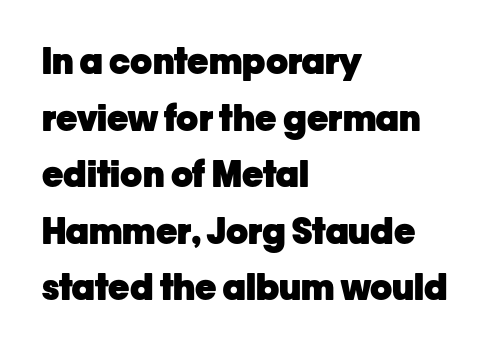
Q: Is the text bold? A: Yes.
Q: Is the text italic (slanted)? A: No, it is upright.
Q: Is the typeface a serif or a sans-serif typeface? A: Sans-serif.
Q: Is the text underlined? A: No.
Q: How is the paragraph aligned? A: Left-aligned.
Q: Is the spacing between letters normal or unusually wide? A: Normal.
Q: Is the spacing between lines tight, normal or loose? A: Normal.
Q: Width (condensed, normal, or wide)? A: Normal.
Q: Stroke contrast? A: Low.
Q: x-height? A: Medium.
Q: Monospaced? A: No.
